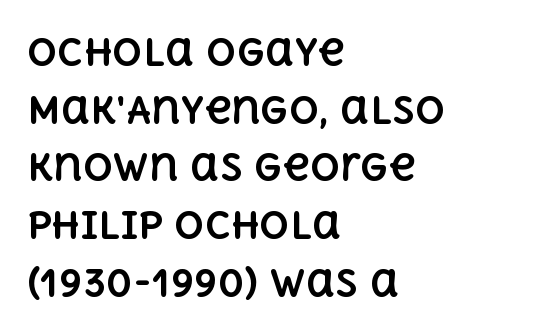
Q: Is the text bold? A: Yes.
Q: Is the text italic (slanted)? A: No, it is upright.
Q: Is the text underlined? A: No.
Q: How is the paragraph aligned? A: Left-aligned.
Q: Is the spacing between letters normal or unusually wide? A: Normal.
Q: Is the spacing between lines tight, normal or loose? A: Normal.
Q: Width (condensed, normal, or wide)? A: Normal.
Q: x-height? A: Large.
Q: Monospaced? A: No.
